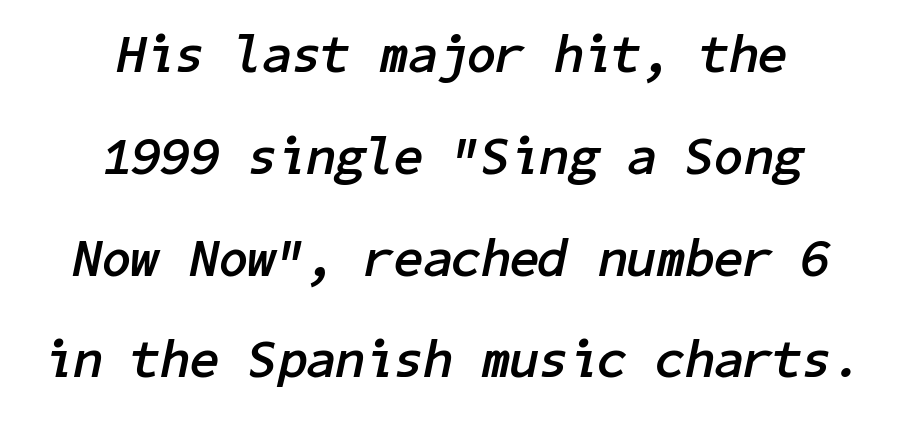
Q: Is the text bold? A: Yes.
Q: Is the text italic (slanted)? A: Yes, it leans right by about 11 degrees.
Q: Is the text underlined? A: No.
Q: How is the paragraph aligned? A: Centered.
Q: Is the spacing between letters normal or unusually wide? A: Normal.
Q: Is the spacing between lines tight, normal or loose? A: Loose.
Q: Width (condensed, normal, or wide)? A: Normal.
Q: Stroke contrast? A: Low.
Q: x-height? A: Medium.
